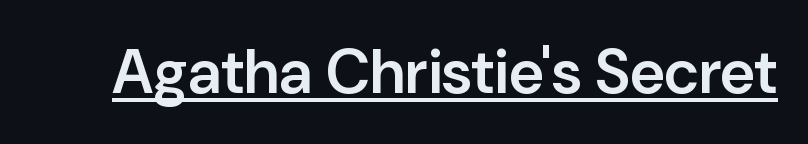
Characters remain perfectly vertical along every line. A typesetter would call this zero additional tracking. The sample has been set in demibold, a notch under bold. Compared with undecorated copy, this sample adds a rule below the words. The letters advance in unequal steps, a hallmark of proportional type. Are there feet on the stems? There aren't — it's a sans.
